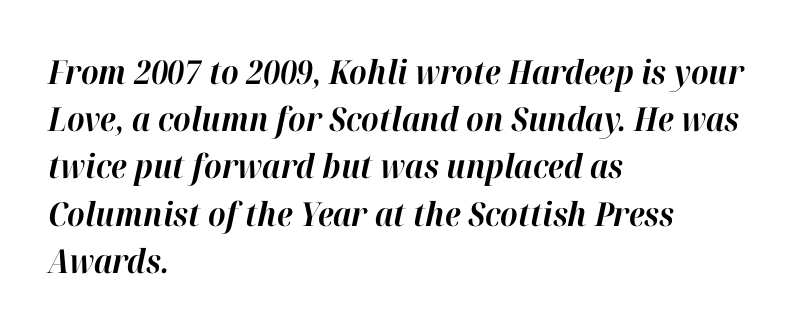
The image shows 33 px bold type, italic (leaning right); set left-aligned, normal line spacing (1.43x), normal letter spacing, not underlined; high stroke contrast and a medium x-height.
